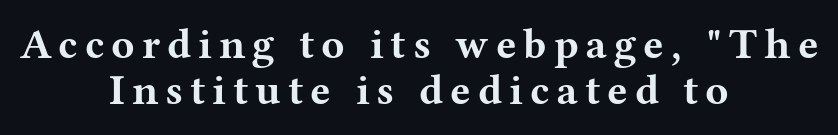
The image shows 43 px bold, wide serif type, upright; set centered, tight line spacing (1.08x), not underlined; medium stroke contrast and a medium x-height.
